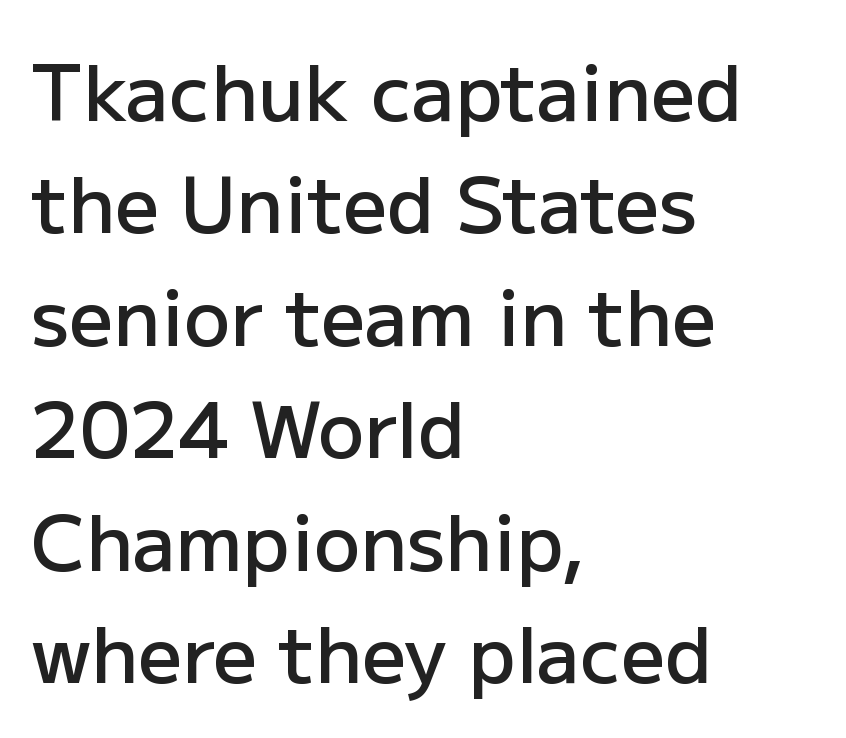
{"serif": "no", "italic": "no", "bold": "semi", "weight": "semibold", "width": "normal", "stroke_contrast": "low", "x_height": "medium", "monospaced": "no", "underline": "no", "align": "left", "line_spacing": "normal", "line_spacing_ratio": 1.46, "letter_spacing": "normal", "letter_spacing_em": 0.0, "glyph_px": 77}
